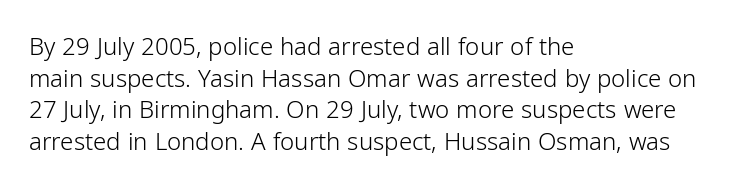
The image shows 24 px text type, upright; set left-aligned, normal line spacing (1.32x), normal letter spacing, not underlined.
